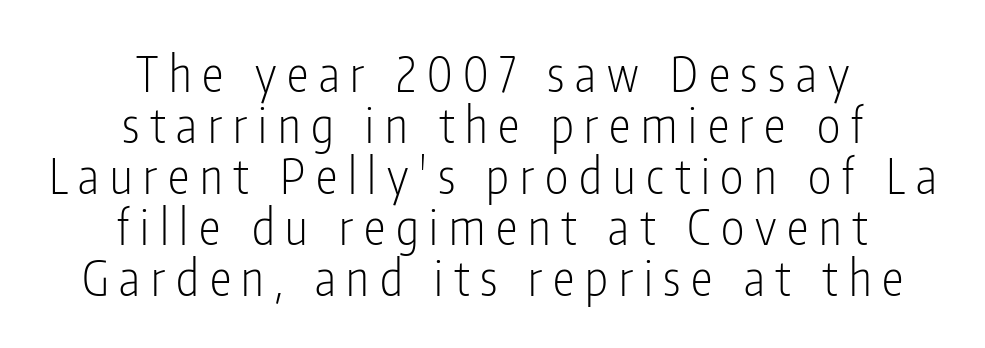
{"serif": "no", "italic": "no", "bold": "no", "weight": "light", "width": "condensed", "stroke_contrast": "low", "x_height": "medium", "monospaced": "no", "underline": "no", "align": "center", "line_spacing": "tight", "line_spacing_ratio": 1.04, "letter_spacing": "wide", "letter_spacing_em": 0.22, "glyph_px": 49}
